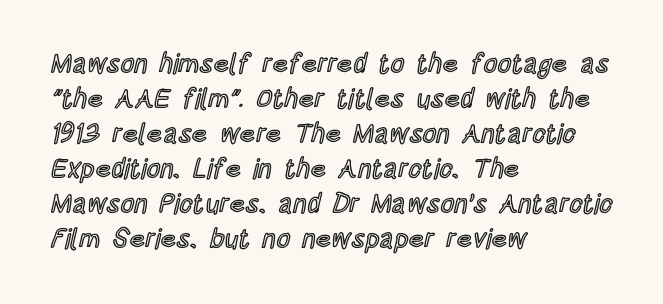
{"underline": "no", "align": "left", "line_spacing": "normal", "line_spacing_ratio": 1.3, "letter_spacing": "normal", "letter_spacing_em": 0.0, "glyph_px": 27}
